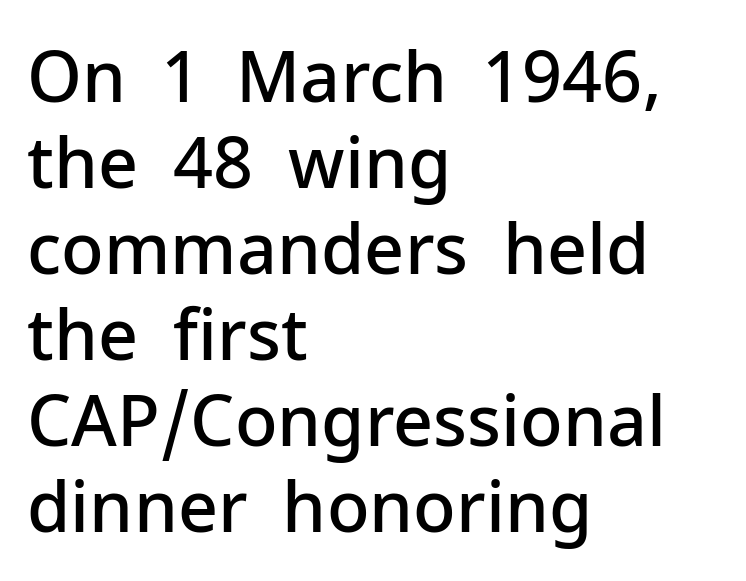
Q: Is the text bold? A: Semi-bold.
Q: Is the text italic (slanted)? A: No, it is upright.
Q: Is the typeface a serif or a sans-serif typeface? A: Sans-serif.
Q: Is the text underlined? A: No.
Q: How is the paragraph aligned? A: Left-aligned.
Q: Is the spacing between letters normal or unusually wide? A: Normal.
Q: Width (condensed, normal, or wide)? A: Normal.
Q: Stroke contrast? A: Low.
Q: x-height? A: Medium.
Q: Monospaced? A: No.
